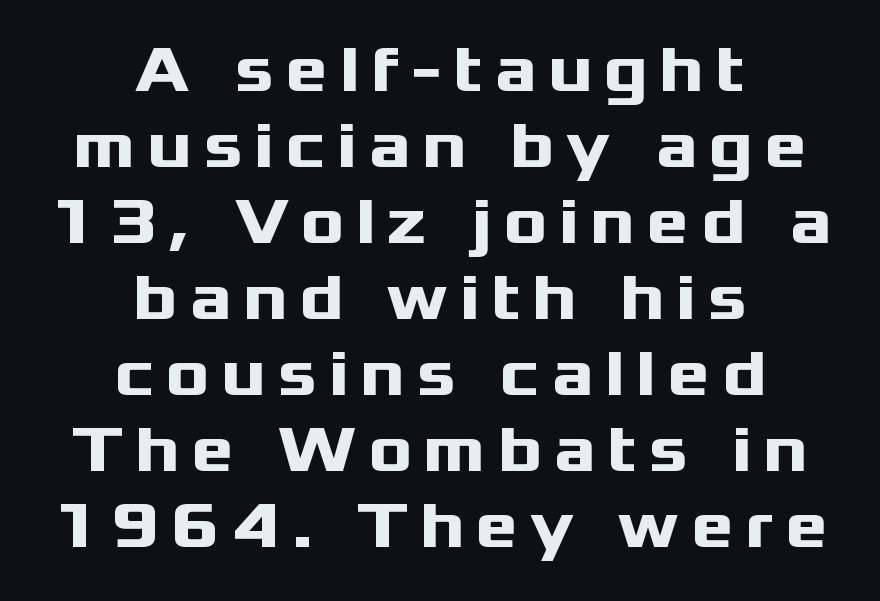
Q: Is the text bold? A: Yes.
Q: Is the text italic (slanted)? A: No, it is upright.
Q: Is the typeface a serif or a sans-serif typeface? A: Sans-serif.
Q: Is the text underlined? A: No.
Q: How is the paragraph aligned? A: Centered.
Q: Width (condensed, normal, or wide)? A: Wide.
Q: Stroke contrast? A: Medium.
Q: x-height? A: Medium.
Q: Monospaced? A: No.
